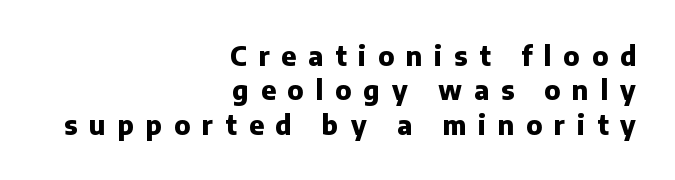
{"italic": "no", "bold": "yes", "underline": "no", "align": "right", "line_spacing": "normal", "line_spacing_ratio": 1.32, "letter_spacing": "wide", "letter_spacing_em": 0.46, "glyph_px": 26}
